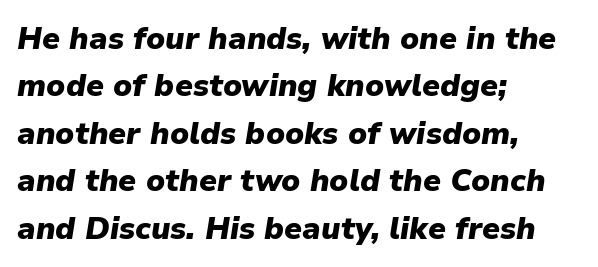
The image shows 31 px heavy type, italic (leaning right); set left-aligned, normal line spacing (1.53x), normal letter spacing, not underlined; low stroke contrast and a medium x-height.
